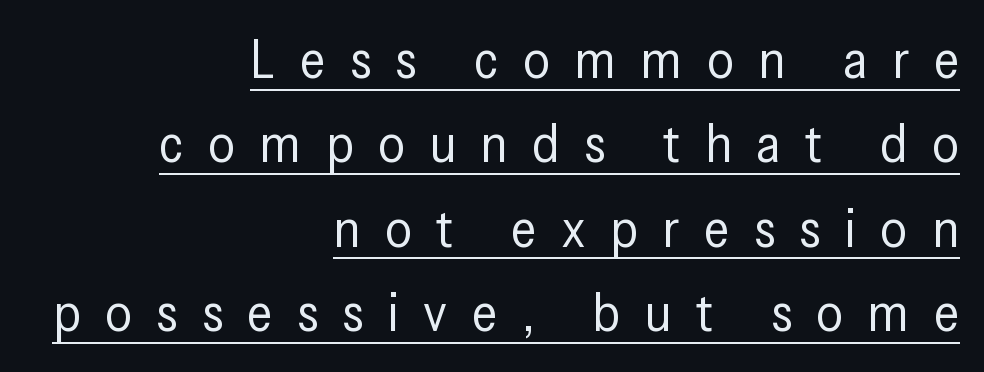
Notice how a bar underscores the lettering throughout. Between one letter and the next there's a generous, obvious gap. The setting favours the right margin, as signatures and pull-quotes sometimes do. Character widths vary here, with narrow letters taking less room than wide ones. If you drew a line through each stem, it would be perfectly vertical.
